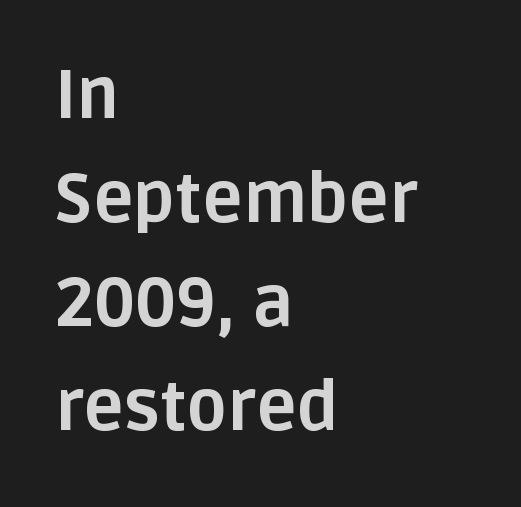
{"serif": "no", "italic": "no", "bold": "yes", "weight": "bold", "width": "normal", "stroke_contrast": "low", "x_height": "large", "monospaced": "no", "underline": "no", "align": "left", "line_spacing": "normal", "line_spacing_ratio": 1.53, "letter_spacing": "normal", "letter_spacing_em": 0.0, "glyph_px": 68}
